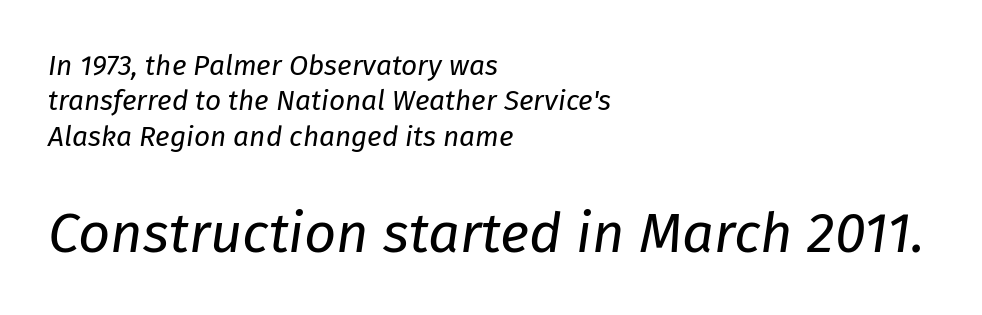
The image shows 56 px regular-weight type, italic (leaning right); set left-aligned, normal line spacing (1.26x), normal letter spacing, not underlined; the second (bottom) block is 2.0x larger; low stroke contrast and a medium x-height.
